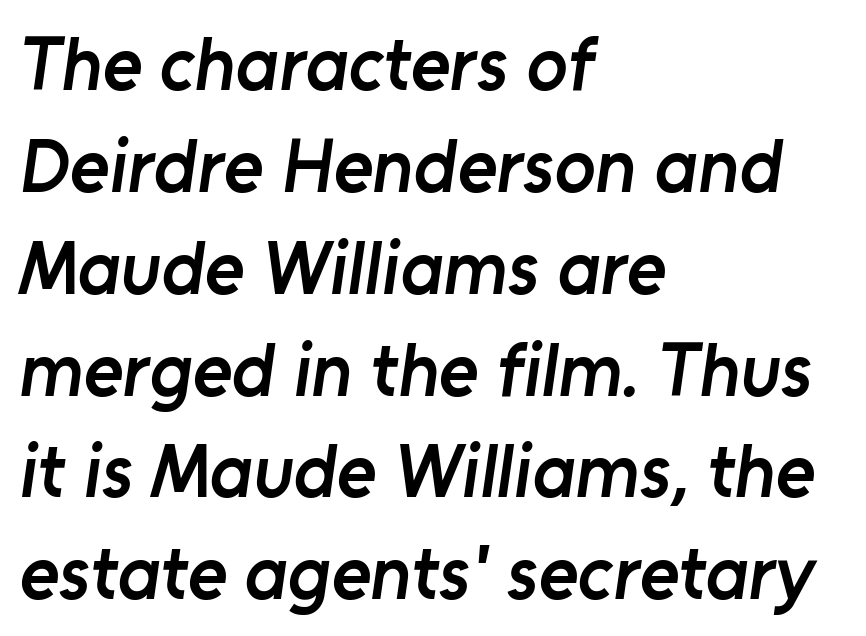
{"serif": "no", "bold": "semi", "weight": "semibold", "width": "normal", "stroke_contrast": "low", "x_height": "medium", "monospaced": "no", "underline": "no", "align": "left", "line_spacing": "normal", "line_spacing_ratio": 1.34, "letter_spacing": "normal", "letter_spacing_em": 0.0, "glyph_px": 76}
